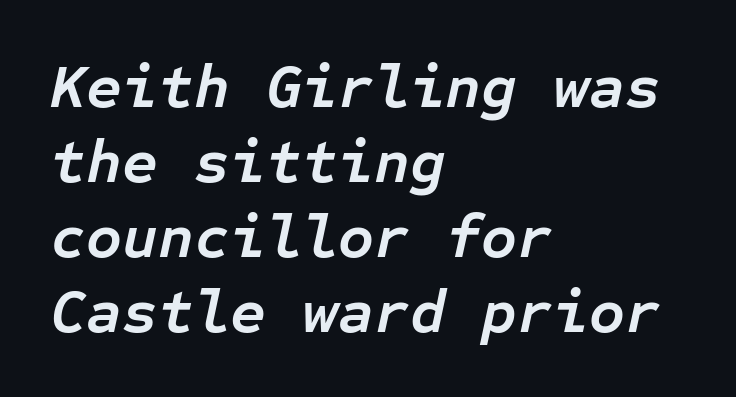
The string is rendered with underlining switched off. The passage shown has conventional tracking throughout. The rag falls on the right side of this text block. Italic? Definitely — the glyphs are oblique.
